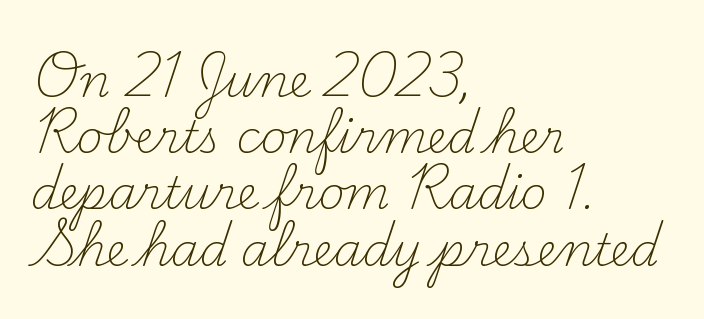
{"bold": "no", "weight": "light", "width": "normal", "stroke_contrast": "medium", "x_height": "small", "monospaced": "no", "underline": "no", "align": "left", "line_spacing": "normal", "line_spacing_ratio": 1.25, "letter_spacing": "normal", "letter_spacing_em": 0.0, "glyph_px": 45}
